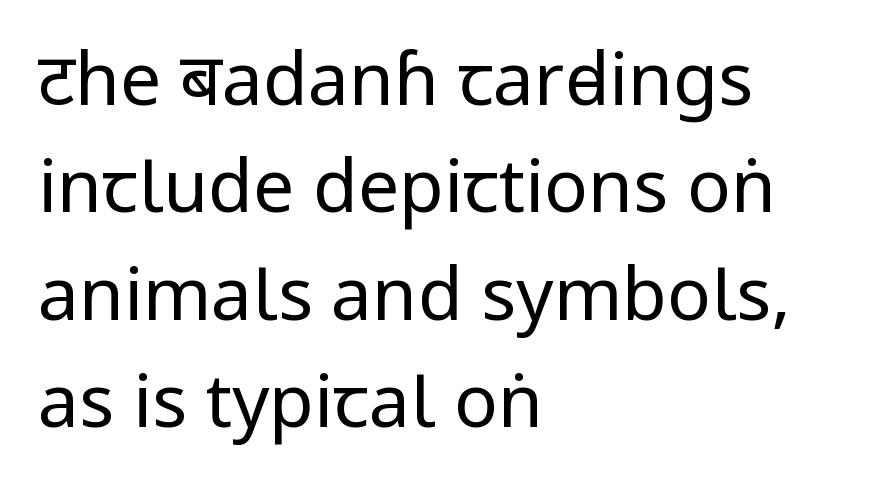
The image shows 73 px regular-weight, condensed sans-serif type, upright; set left-aligned, normal line spacing (1.47x), normal letter spacing, not underlined; low stroke contrast and a large x-height.
